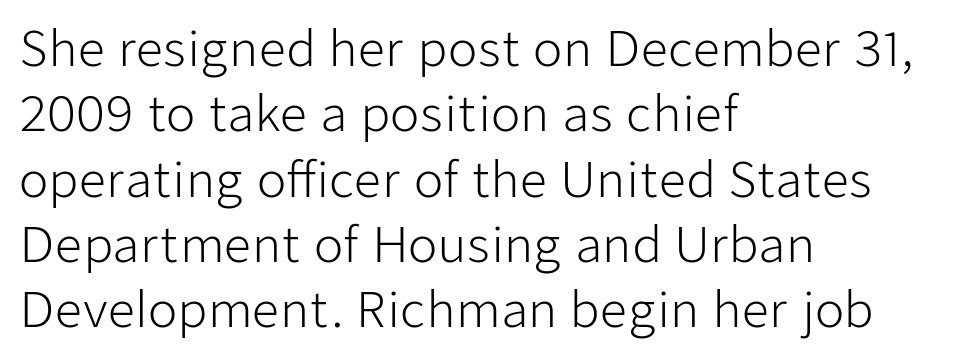
These lines are composed in type without serifs. Stems and bowls with no extra thickness — not bold. The rendering uses natural spacing where letterforms have individual widths. The designer left line spacing at the default. Every character sits straight up, as roman type does.
